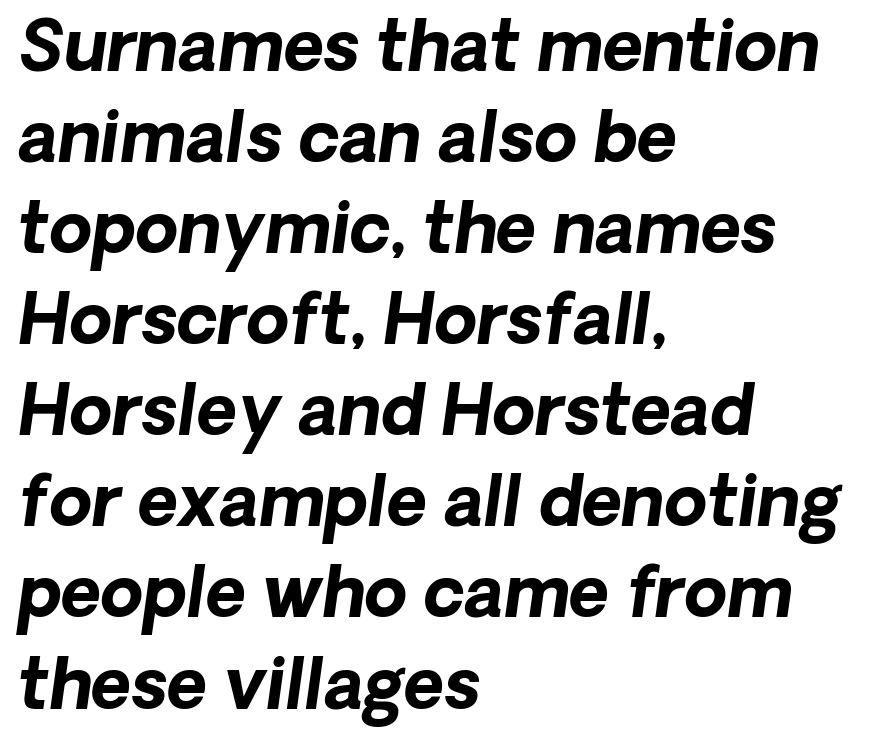
{"serif": "no", "bold": "yes", "weight": "bold", "width": "normal", "stroke_contrast": "low", "x_height": "medium", "monospaced": "no", "underline": "no", "align": "left", "line_spacing": "normal", "line_spacing_ratio": 1.32, "letter_spacing": "normal", "letter_spacing_em": 0.0, "glyph_px": 69}
